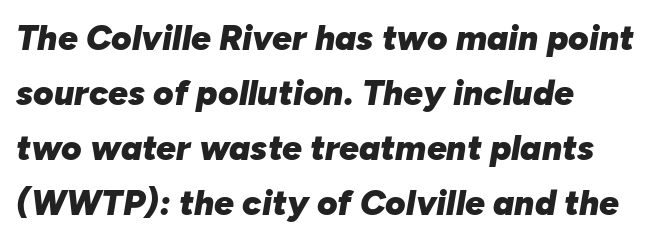
{"italic": "yes", "lean": "right", "slant_degrees": 10, "bold": "yes", "weight": "heavy", "width": "normal", "stroke_contrast": "low", "x_height": "medium", "monospaced": "no", "underline": "no", "align": "left", "line_spacing": "normal", "line_spacing_ratio": 1.57, "letter_spacing": "normal", "letter_spacing_em": 0.0, "glyph_px": 35}
